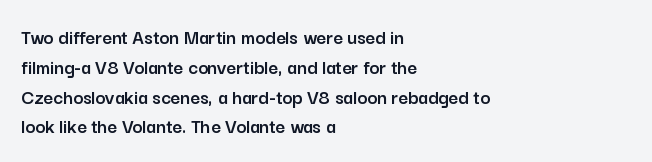
Which margin do the lines hug? The left one — the right edge is uneven. The letters stand upright; this is a roman face. Any mark beneath the type? The region is blank. The space between consecutive lines is moderate. No extra tracking has been applied to these lines.
